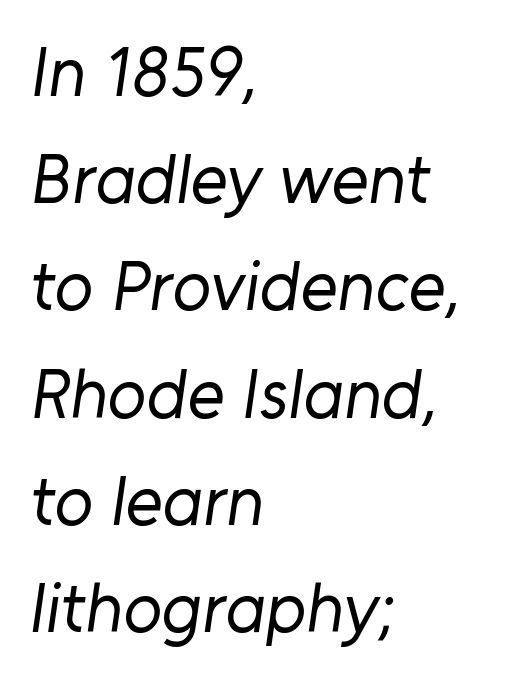
Regarding serifs, this sample does without them. Just letters on the line, the space beneath them empty. The text block is weighted toward the left margin, trailing off unevenly rightward. The letters advance in unequal steps, a hallmark of proportional type. Regarding leading, the lines here are spaced in the standard way.
